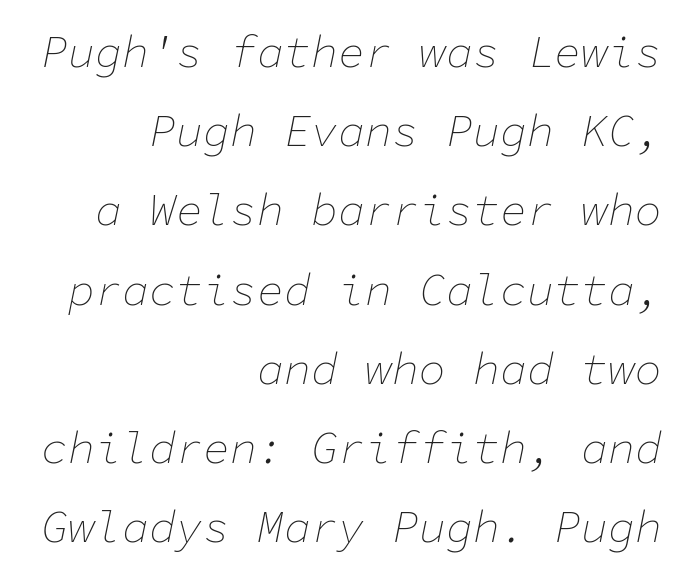
{"italic": "yes", "lean": "right", "slant_degrees": 11, "bold": "no", "weight": "thin", "width": "normal", "stroke_contrast": "low", "x_height": "medium", "monospaced": "yes", "underline": "no", "align": "right", "line_spacing_ratio": 1.76, "letter_spacing": "normal", "letter_spacing_em": 0.0, "glyph_px": 45}
